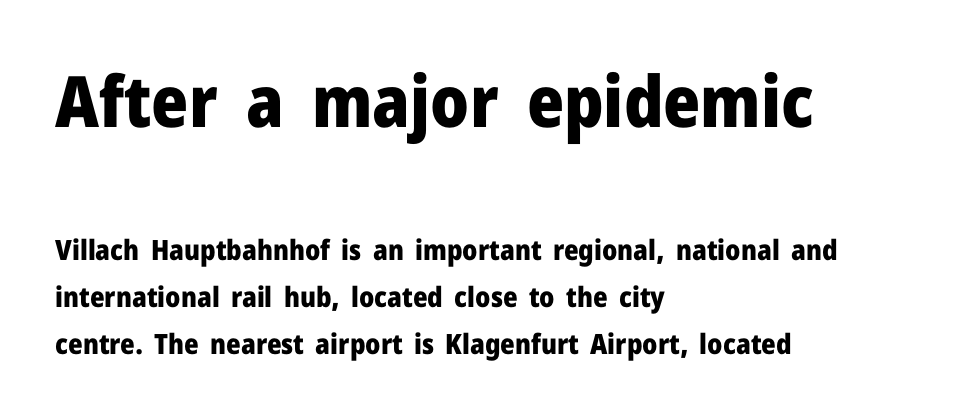
The image shows 71 px heavy sans-serif type, upright; set left-aligned, normal line spacing (1.68x), normal letter spacing, not underlined; the first (top) block is 2.54x larger; low stroke contrast and a medium x-height.
